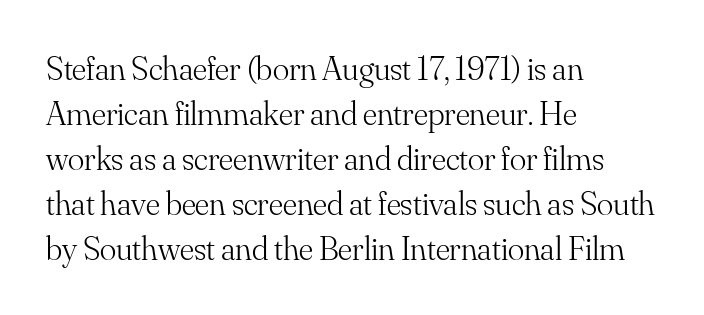
Unlike a clean sans, this face finishes its strokes with serifs. Tracking here is standard; glyphs follow each other at the usual distance. The face used here is proportionally spaced, like ordinary book or web type. Every stem runs plumb, perpendicular to the baseline. Ink coverage per letter is moderate at most.
